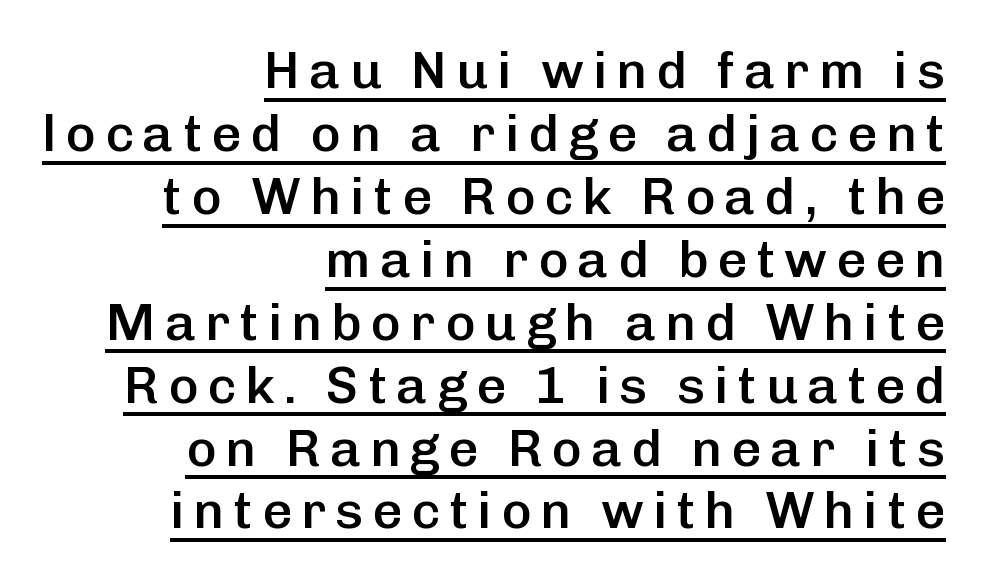
The image shows 52 px semibold sans-serif type, upright; set right-aligned, line spacing 1.21x, underlined; low stroke contrast and a medium x-height.
